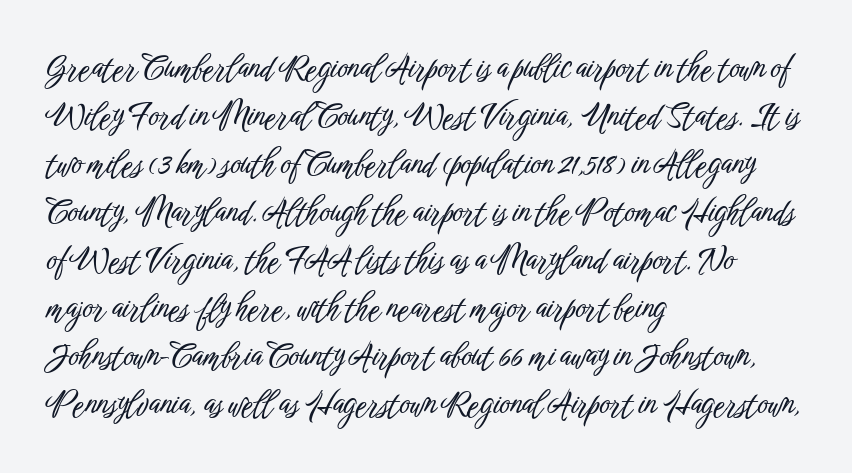
{"serif": "no", "width": "condensed", "stroke_contrast": "low", "x_height": "medium", "monospaced": "no", "underline": "no", "align": "left", "line_spacing": "normal", "line_spacing_ratio": 1.5, "letter_spacing": "normal", "letter_spacing_em": 0.0, "glyph_px": 32}
